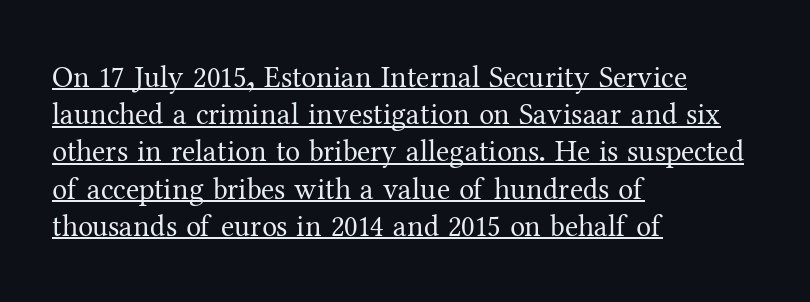
You can tell from the footed stems that serif type was used. Each stroke keeps to a modest, everyday thickness or less. The tracking reads as untouched default to a designer's eye. This sample has the flowing, uneven cadence of proportional lettering. Designer's note — italics off, roman on. Somebody hit Ctrl+U on this one — the words are underlined.
